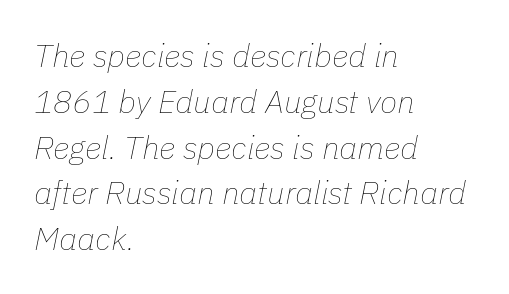
Every row of glyphs begins at an identical x-position on the left. Characters follow at the spacing the type designer built in. The rendering uses natural spacing where letterforms have individual widths. Bare-footed words on every line. Italic: yes, the glyphs are oblique. The typeface has the unassuming heft of standard copy or less.
